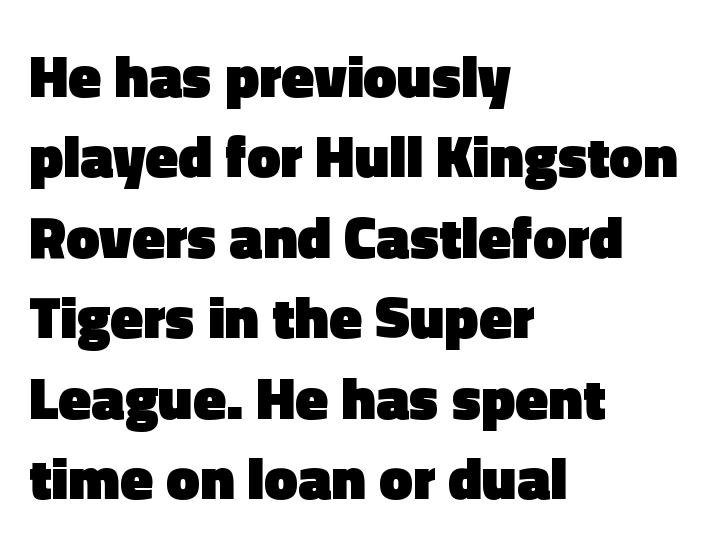
{"serif": "no", "italic": "no", "bold": "yes", "weight": "heavy", "width": "normal", "x_height": "medium", "monospaced": "no", "underline": "no", "align": "left", "line_spacing": "normal", "line_spacing_ratio": 1.34, "letter_spacing": "normal", "letter_spacing_em": 0.0, "glyph_px": 60}
